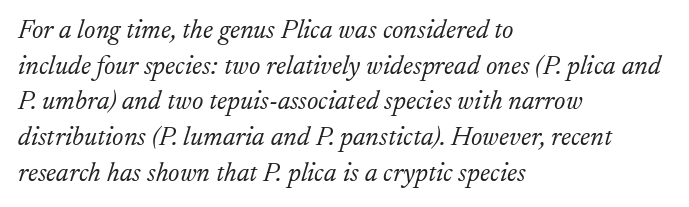
{"italic": "yes", "lean": "right", "slant_degrees": 17, "bold": "no", "underline": "no", "align": "left", "line_spacing": "normal", "line_spacing_ratio": 1.32, "letter_spacing": "normal", "letter_spacing_em": 0.0, "glyph_px": 27}
